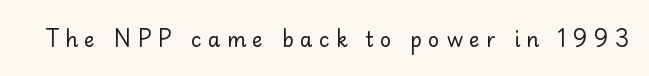
The image shows 20 px text type, upright; set unusually wide letter spacing (+0.32 em), not underlined.
